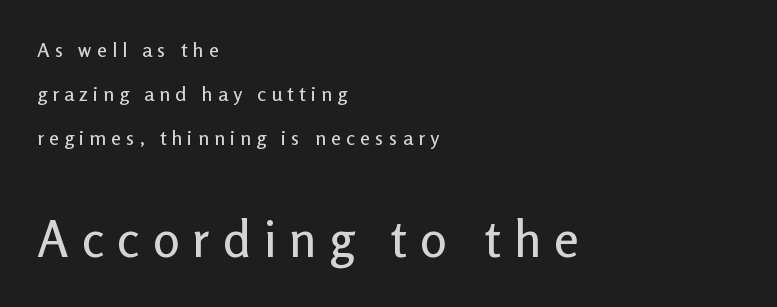
This sample uses an upright cut, with every glyph sitting square on the baseline. Caption: expanded tracking, letters set apart. The passage shown is typed in a proportional face where columns would drift. Size hierarchy here favors the trailing block over the leading one.
